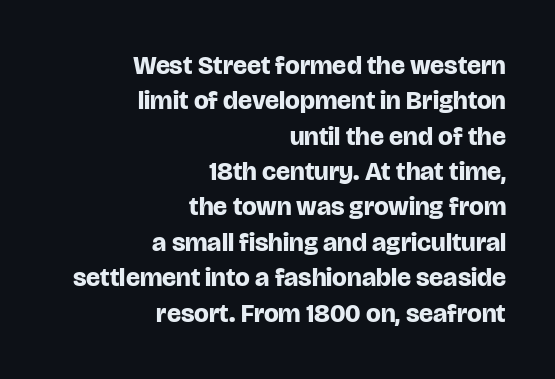
Q: Is the text bold? A: Yes.
Q: Is the text italic (slanted)? A: No, it is upright.
Q: Is the text underlined? A: No.
Q: How is the paragraph aligned? A: Right-aligned.
Q: Is the spacing between letters normal or unusually wide? A: Normal.
Q: Is the spacing between lines tight, normal or loose? A: Normal.
